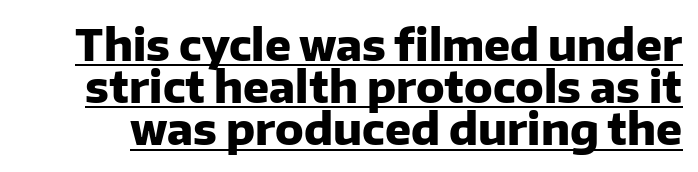
Q: Is the text bold? A: Yes.
Q: Is the text italic (slanted)? A: No, it is upright.
Q: Is the typeface a serif or a sans-serif typeface? A: Sans-serif.
Q: Is the text underlined? A: Yes.
Q: Is the spacing between letters normal or unusually wide? A: Normal.
Q: Is the spacing between lines tight, normal or loose? A: Tight.
Q: Width (condensed, normal, or wide)? A: Normal.
Q: Stroke contrast? A: Low.
Q: x-height? A: Medium.
Q: Monospaced? A: No.
